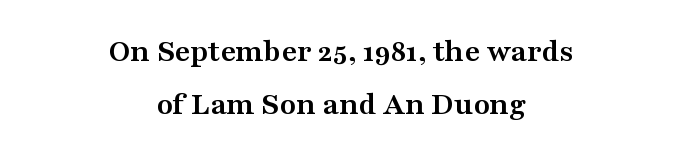
{"serif": "yes", "italic": "no", "bold": "yes", "weight": "semibold", "width": "wide", "stroke_contrast": "medium", "x_height": "medium", "monospaced": "no", "underline": "no", "align": "center", "line_spacing": "normal", "line_spacing_ratio": 1.6, "letter_spacing": "normal", "letter_spacing_em": 0.0, "glyph_px": 33}
